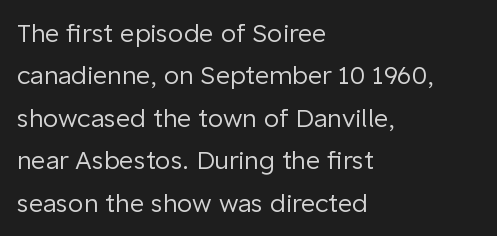
The image shows 25 px text type, upright; set left-aligned, normal line spacing (1.7x), normal letter spacing, not underlined.
